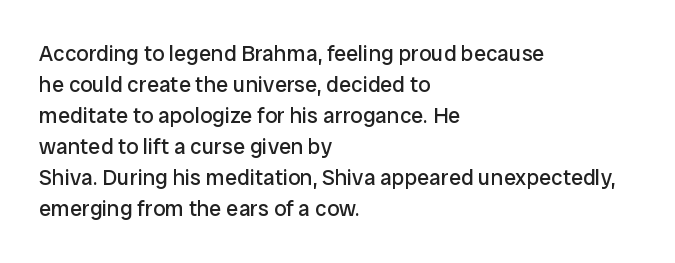
The words here are not underlined. Default kerning and tracking; the words read as compact shapes. The paragraph shown leans on its left margin. Posture: straight, roman, zero tilt. Vertical stems look standard width or narrower in stroke. Vertical spacing — default.
